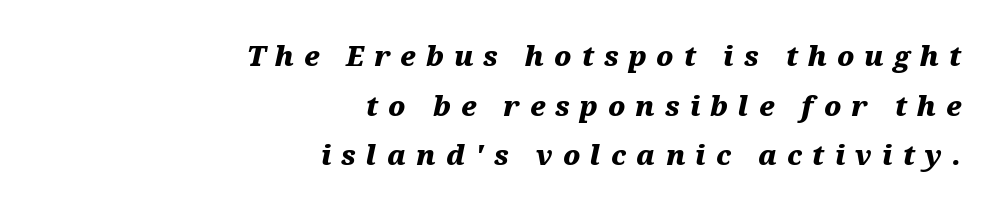
The image shows 27 px bold type, italic (leaning right); set right-aligned, line spacing 1.84x, unusually wide letter spacing (+0.37 em), not underlined.
